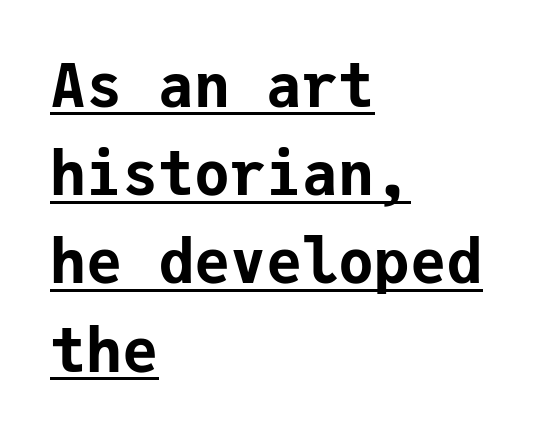
{"serif": "no", "italic": "no", "bold": "yes", "weight": "bold", "width": "normal", "stroke_contrast": "low", "x_height": "medium", "monospaced": "yes", "underline": "yes", "align": "left", "line_spacing": "normal", "line_spacing_ratio": 1.47, "letter_spacing": "normal", "letter_spacing_em": 0.0, "glyph_px": 60}
